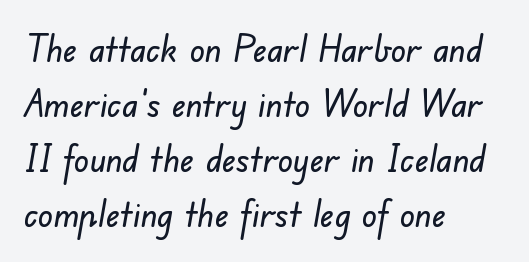
This rendering features lettering with no underline. A sans-serif font was chosen for this passage. Varying glyph widths throughout — classic text-font behaviour. The gaps between neighbouring characters are ordinary and unremarkable.
